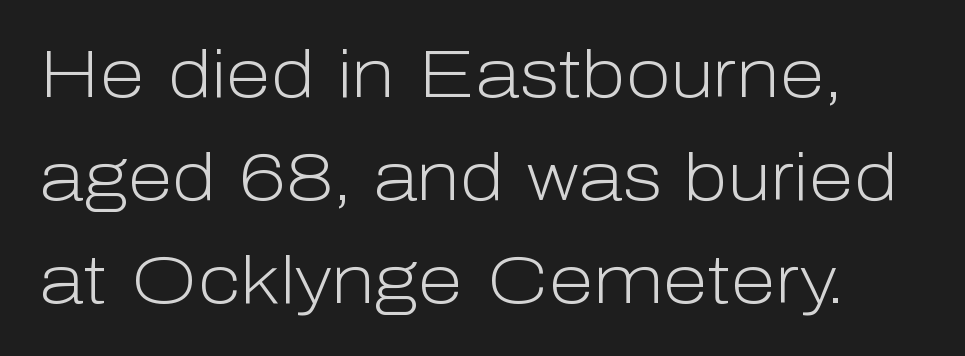
The image shows 66 px light sans-serif type, upright; set normal line spacing (1.56x), normal letter spacing, not underlined; low stroke contrast and a medium x-height.
